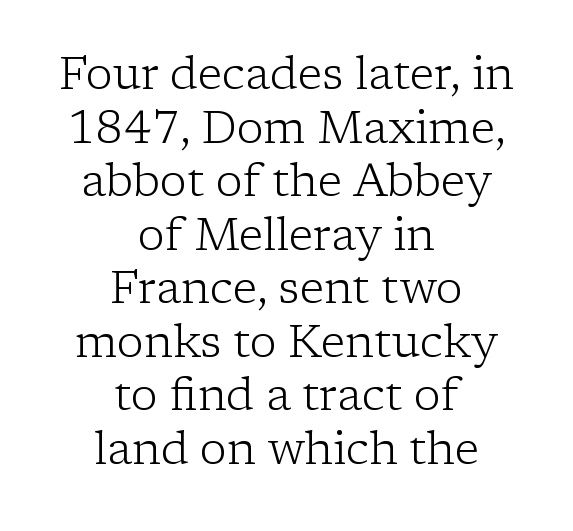
Is this a sans? No — the strokes have serifs. Type without underlining. Character widths vary here, with narrow letters taking less room than wide ones. The letters sit at their default tracking, neither squeezed nor spread. The lines are quadded center. Posture: straight, roman, zero tilt.
